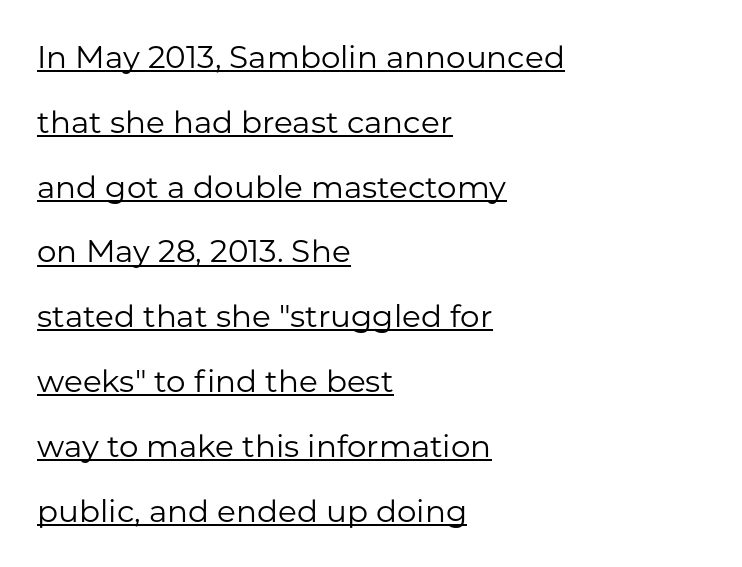
This rendering uses left alignment, leaving the right contour irregular. Every stem runs plumb, perpendicular to the baseline. Glyph-to-glyph distance matches everyday printed text. What decoration does the sample have? An underline.
